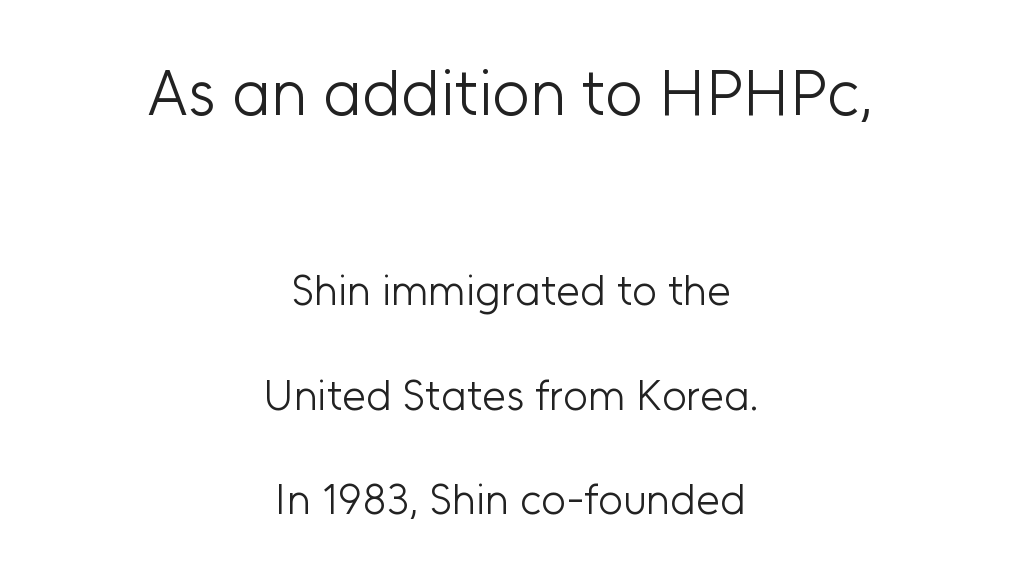
{"serif": "no", "italic": "no", "bold": "no", "weight": "light", "width": "normal", "stroke_contrast": "low", "x_height": "medium", "monospaced": "no", "underline": "no", "align": "center", "line_spacing": "loose", "line_spacing_ratio": 2.44, "letter_spacing": "normal", "letter_spacing_em": 0.0, "larger_block": "first", "size_ratio": 1.51, "glyph_px": 65}
